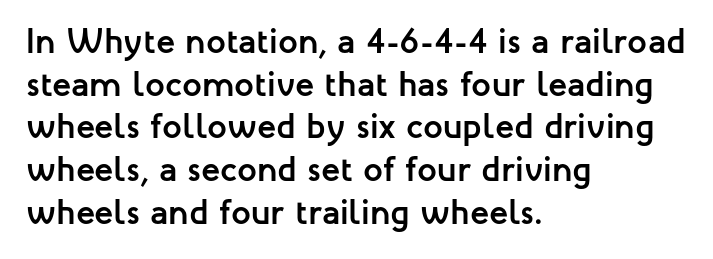
The gaps between neighbouring characters are ordinary and unremarkable. Typographic density is high because the face is bold. The zone under the glyphs is completely vacant. The setting favours the left margin, as ordinary paragraphs usually do. The lettering holds an erect, upright posture throughout.
